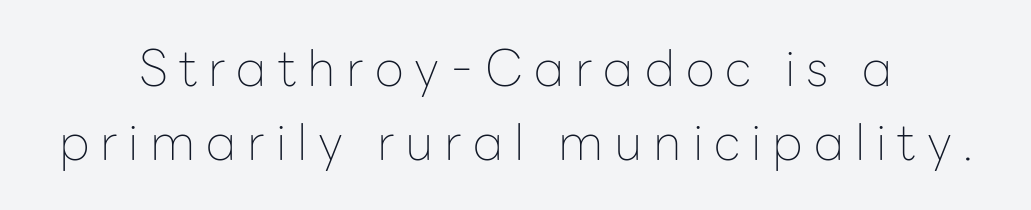
Q: Is the text bold? A: No.
Q: Is the text italic (slanted)? A: No, it is upright.
Q: Is the typeface a serif or a sans-serif typeface? A: Sans-serif.
Q: Is the text underlined? A: No.
Q: How is the paragraph aligned? A: Centered.
Q: Is the spacing between letters normal or unusually wide? A: Unusually wide.
Q: Is the spacing between lines tight, normal or loose? A: Normal.
Q: Width (condensed, normal, or wide)? A: Normal.
Q: Stroke contrast? A: Low.
Q: x-height? A: Medium.
Q: Monospaced? A: No.
